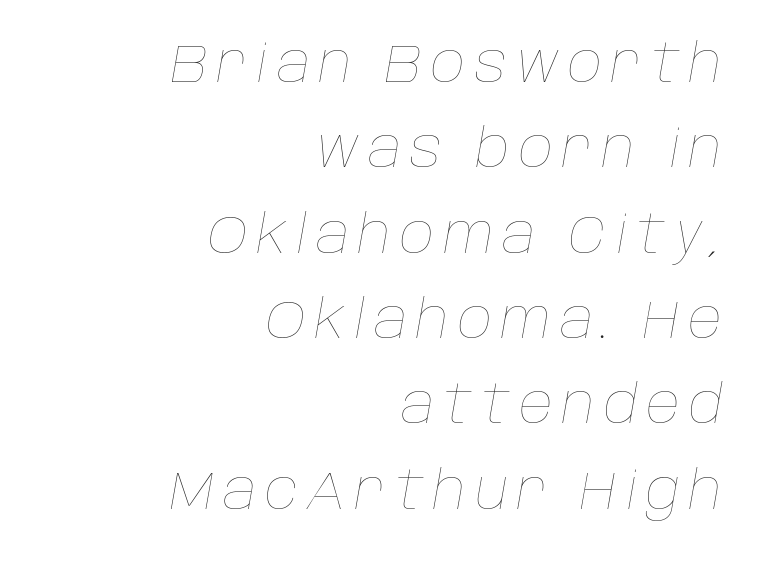
Q: Is the text bold? A: No.
Q: Is the text italic (slanted)? A: Yes, it leans right by about 10 degrees.
Q: Is the text underlined? A: No.
Q: How is the paragraph aligned? A: Right-aligned.
Q: Is the spacing between lines tight, normal or loose? A: Normal.
Q: Width (condensed, normal, or wide)? A: Normal.
Q: Stroke contrast? A: Low.
Q: x-height? A: Large.
Q: Monospaced? A: No.
